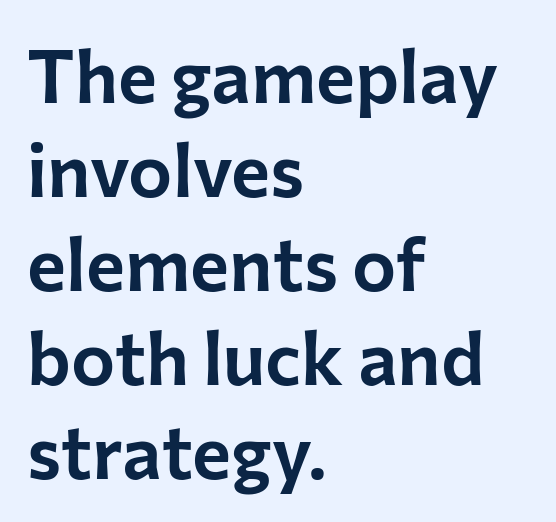
{"serif": "no", "italic": "no", "width": "normal", "stroke_contrast": "low", "x_height": "medium", "monospaced": "no", "underline": "no", "align": "left", "line_spacing": "normal", "line_spacing_ratio": 1.27, "letter_spacing": "normal", "letter_spacing_em": 0.0, "glyph_px": 74}
